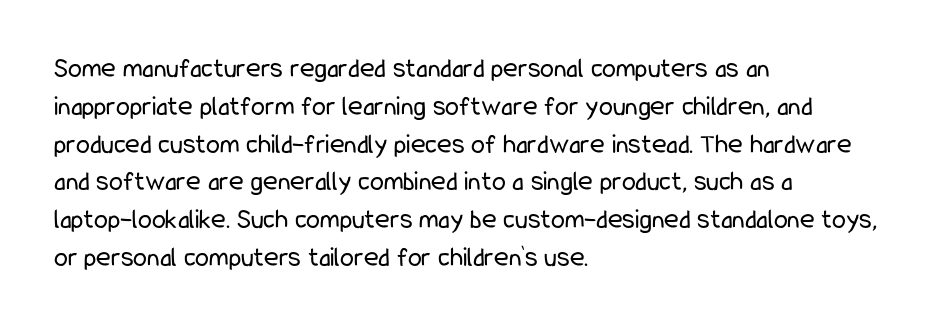
The image shows 28 px regular-weight, condensed sans-serif type, upright; set left-aligned, normal line spacing (1.35x), normal letter spacing, not underlined; low stroke contrast and a medium x-height.
